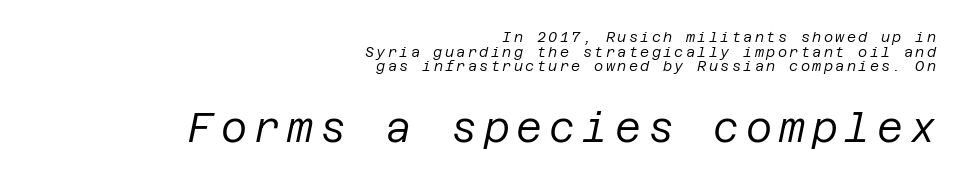
Q: Is the text bold? A: No.
Q: Is the text italic (slanted)? A: Yes, it leans right by about 12 degrees.
Q: Is the text underlined? A: No.
Q: How is the paragraph aligned? A: Right-aligned.
Q: Is the spacing between lines tight, normal or loose? A: Tight.
Q: Which block of text is set in a larger size, the first (top) or the second (bottom)? A: The second (bottom) one.
Q: Width (condensed, normal, or wide)? A: Normal.
Q: Stroke contrast? A: Low.
Q: x-height? A: Large.
